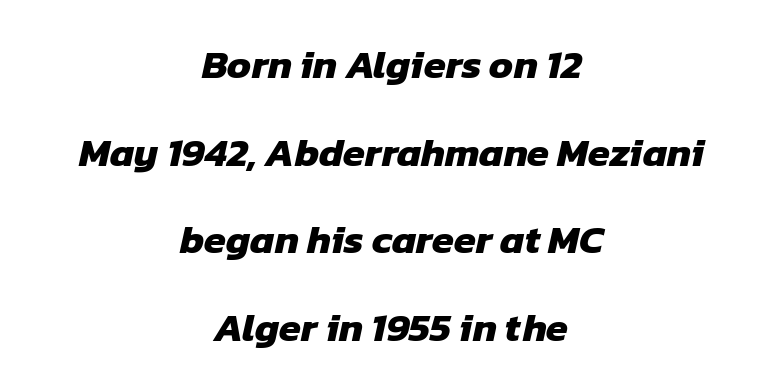
Q: Is the text bold? A: Yes.
Q: Is the typeface a serif or a sans-serif typeface? A: Sans-serif.
Q: Is the text underlined? A: No.
Q: How is the paragraph aligned? A: Centered.
Q: Is the spacing between letters normal or unusually wide? A: Normal.
Q: Is the spacing between lines tight, normal or loose? A: Loose.
Q: Width (condensed, normal, or wide)? A: Normal.
Q: Stroke contrast? A: Low.
Q: x-height? A: Medium.
Q: Monospaced? A: No.
